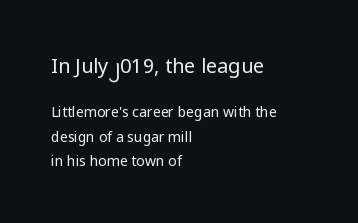
Q: Is the text bold? A: No.
Q: Is the text italic (slanted)? A: No, it is upright.
Q: Is the text underlined? A: No.
Q: How is the paragraph aligned? A: Left-aligned.
Q: Is the spacing between letters normal or unusually wide? A: Normal.
Q: Which block of text is set in a larger size, the first (top) or the second (bottom)? A: The first (top) one.
